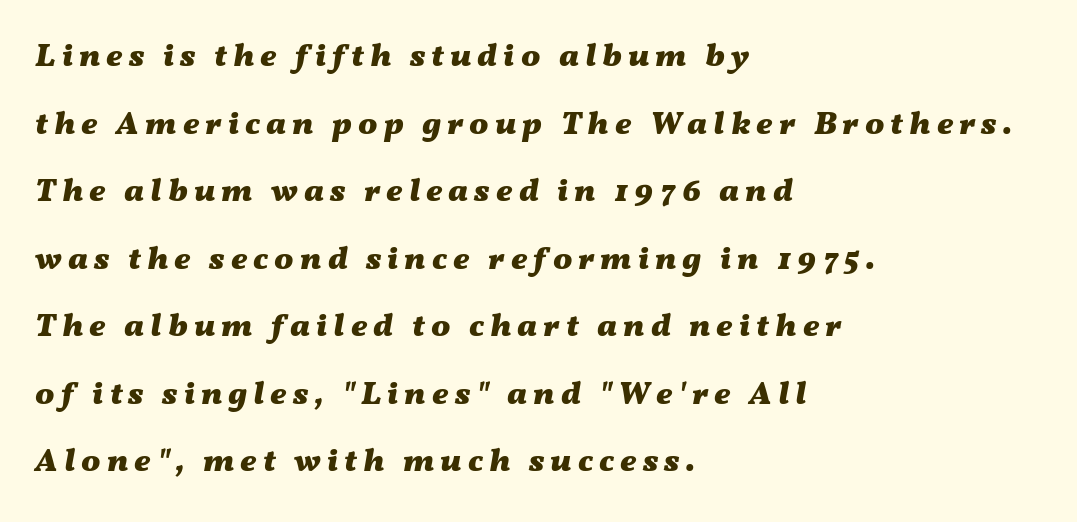
The image shows 32 px heavy, wide type, italic (leaning right); set left-aligned, loose line spacing (2.11x), not underlined; medium stroke contrast and a medium x-height.
